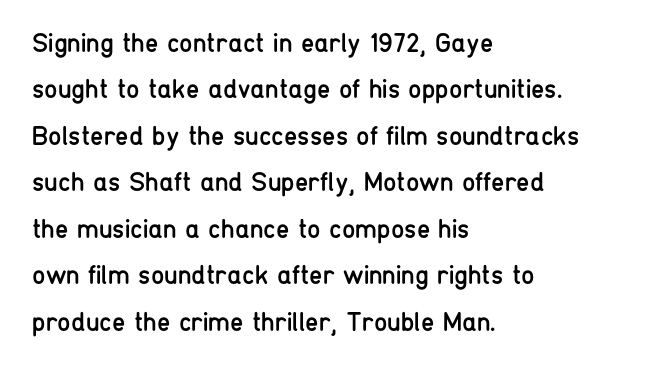
Q: Is the text bold? A: No.
Q: Is the text italic (slanted)? A: No, it is upright.
Q: Is the text underlined? A: No.
Q: How is the paragraph aligned? A: Left-aligned.
Q: Is the spacing between letters normal or unusually wide? A: Normal.
